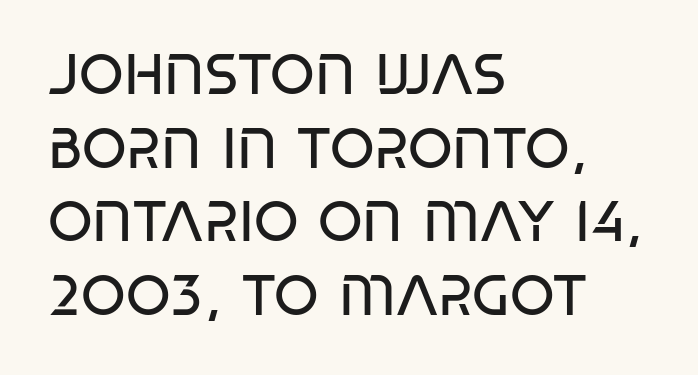
The lines are quadded left. The font is comparable to plain body text, perhaps lighter. Rows of type keep a routine distance in the vertical direction. The line texture is even and compact thanks to regular tracking.
